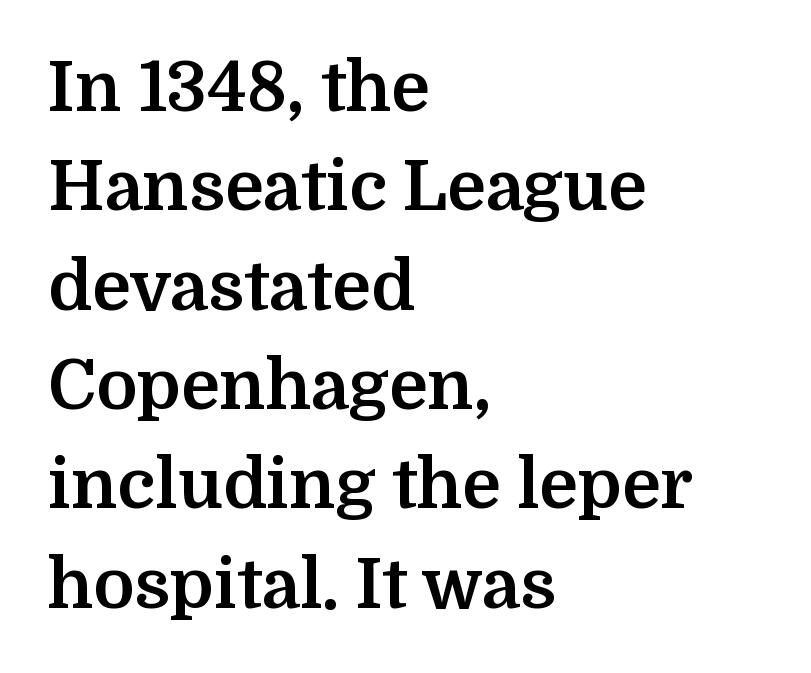
The image shows 69 px bold serif type, upright; set left-aligned, normal line spacing (1.44x), normal letter spacing, not underlined; medium stroke contrast and a medium x-height.
